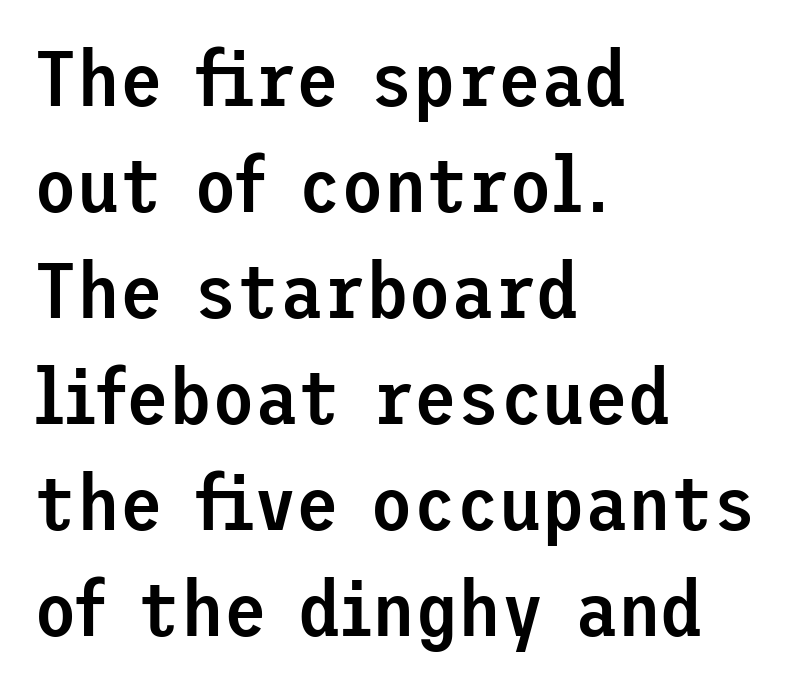
You can tell it's not italic because the verticals are truly vertical. Notice how the passage keeps a crisp vertical edge on the left only. These lines are composed in type without serifs. Set as a demibold, roughly 600 on the weight scale.
